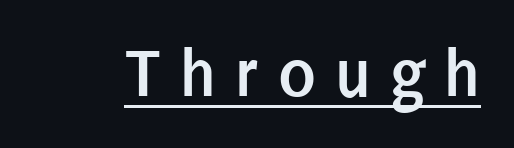
The characters display no serif detailing; their extremities are plain. Here the designer chose a conventional face with non-uniform glyph widths. This is heavy type, rendered in bold. In terms of letterspacing, this is a distinctly airy, spread setting.
